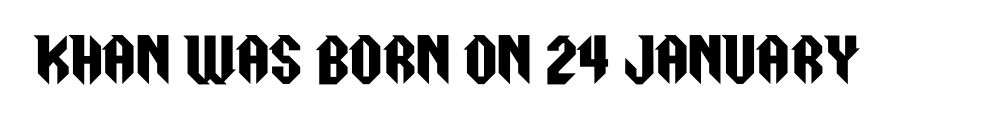
{"serif": "no", "italic": "no", "width": "condensed", "stroke_contrast": "low", "x_height": "large", "monospaced": "no", "underline": "no", "letter_spacing": "normal", "letter_spacing_em": 0.0, "glyph_px": 58}
